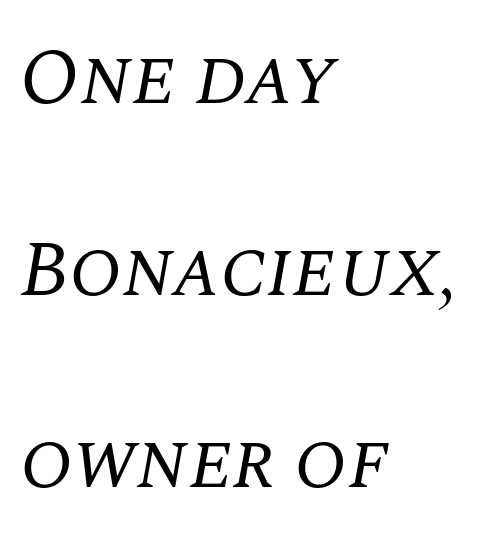
The image shows 78 px regular-weight serif type, italic (leaning right); set left-aligned, loose line spacing (2.46x), normal letter spacing, not underlined; medium stroke contrast and a large x-height.
